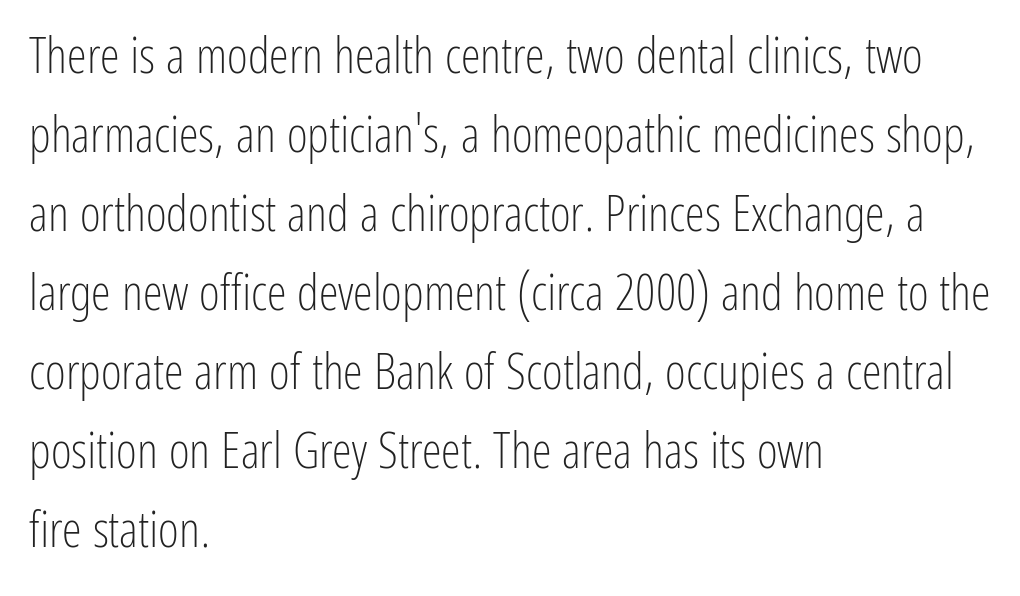
Q: Is the text bold? A: No.
Q: Is the text italic (slanted)? A: No, it is upright.
Q: Is the typeface a serif or a sans-serif typeface? A: Sans-serif.
Q: Is the text underlined? A: No.
Q: How is the paragraph aligned? A: Left-aligned.
Q: Is the spacing between letters normal or unusually wide? A: Normal.
Q: Is the spacing between lines tight, normal or loose? A: Normal.
Q: Width (condensed, normal, or wide)? A: Condensed.
Q: Stroke contrast? A: Low.
Q: x-height? A: Medium.
Q: Monospaced? A: No.
